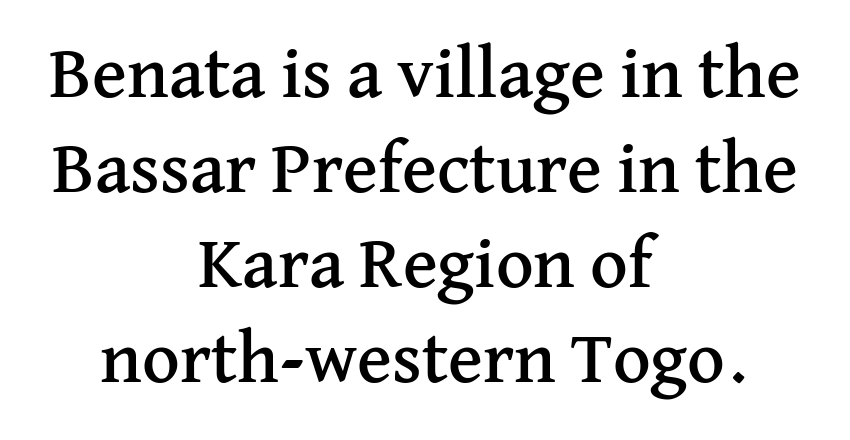
The image shows 73 px serif type, upright; set centered, normal line spacing (1.3x), normal letter spacing, not underlined; medium stroke contrast and a medium x-height.
